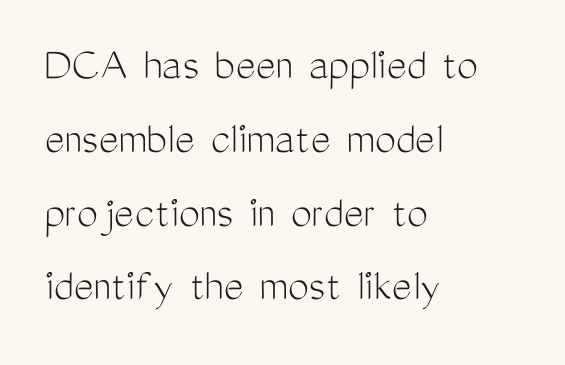
{"serif": "no", "italic": "no", "bold": "no", "weight": "light", "width": "condensed", "stroke_contrast": "medium", "x_height": "medium", "monospaced": "no", "underline": "no", "align": "left", "line_spacing": "normal", "line_spacing_ratio": 1.57, "letter_spacing": "normal", "letter_spacing_em": 0.0, "glyph_px": 47}
